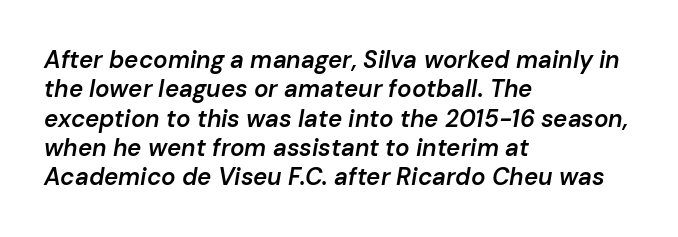
The image shows 24 px text type, italic (leaning right); set left-aligned, line spacing 1.22x, normal letter spacing, not underlined.
